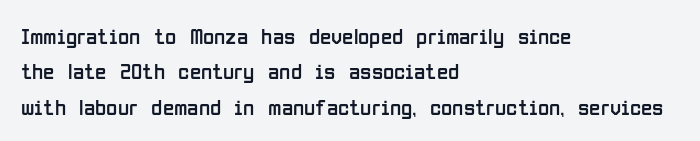
{"italic": "no", "bold": "no", "underline": "no", "align": "left", "line_spacing": "normal", "line_spacing_ratio": 1.54, "letter_spacing": "normal", "letter_spacing_em": 0.0, "glyph_px": 23}
